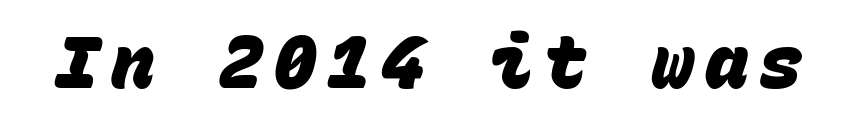
Q: Is the text bold? A: Yes.
Q: Is the typeface a serif or a sans-serif typeface? A: Sans-serif.
Q: Is the text underlined? A: No.
Q: Width (condensed, normal, or wide)? A: Normal.
Q: Stroke contrast? A: Low.
Q: x-height? A: Large.
Q: Monospaced? A: Yes.
